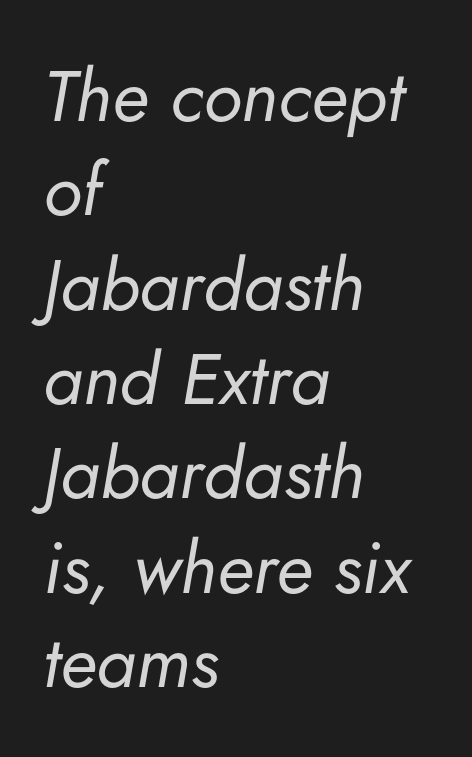
Q: Is the text bold? A: No.
Q: Is the text italic (slanted)? A: Yes, it leans right by about 5 degrees.
Q: Is the text underlined? A: No.
Q: How is the paragraph aligned? A: Left-aligned.
Q: Is the spacing between letters normal or unusually wide? A: Normal.
Q: Is the spacing between lines tight, normal or loose? A: Normal.
Q: Width (condensed, normal, or wide)? A: Normal.
Q: Stroke contrast? A: Low.
Q: x-height? A: Small.
Q: Monospaced? A: No.
